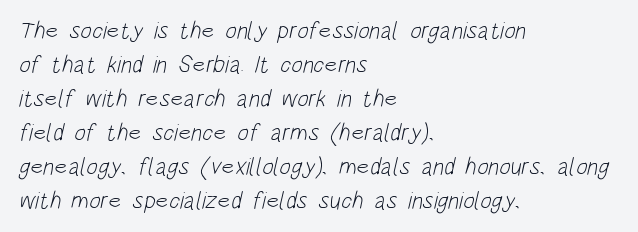
This rendering uses left alignment, leaving the right contour irregular. The space beneath each line is pristine and unruled. The passage shown stacks its lines at a standard gap. Inter-character spacing is left at the font's built-in metrics. Weight class: somewhere from thin through regular.
